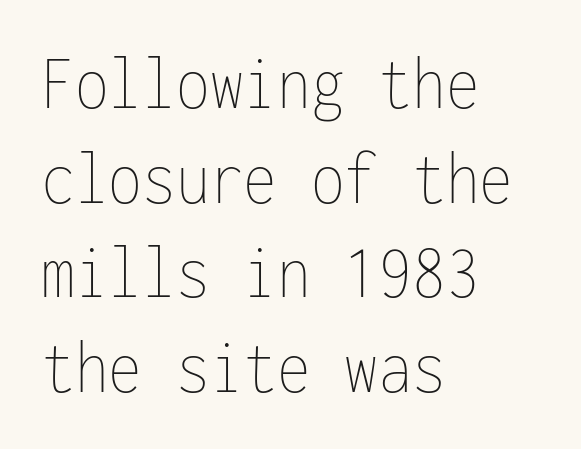
The image shows 77 px thin, condensed type, upright, monospaced; set left-aligned, line spacing 1.23x, normal letter spacing, not underlined; low stroke contrast and a medium x-height.
